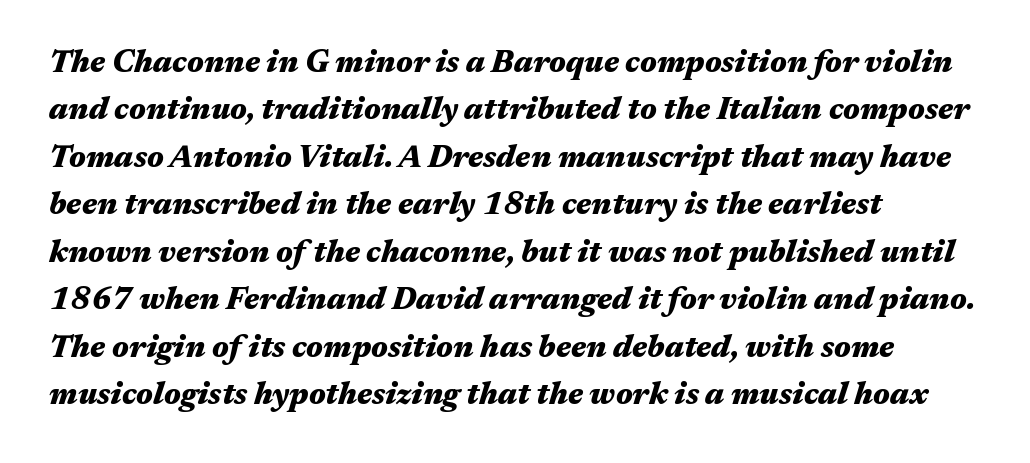
{"italic": "yes", "lean": "right", "slant_degrees": 17, "bold": "yes", "weight": "heavy", "width": "wide", "stroke_contrast": "medium", "x_height": "medium", "monospaced": "no", "underline": "no", "align": "left", "line_spacing": "normal", "line_spacing_ratio": 1.53, "letter_spacing": "normal", "letter_spacing_em": 0.0, "glyph_px": 31}
